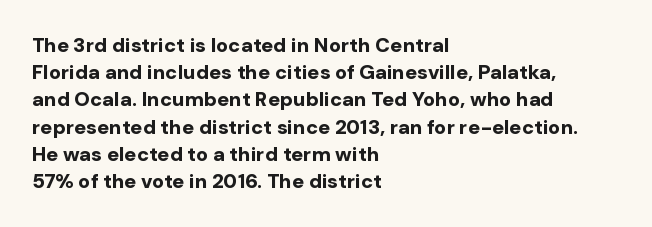
Q: Is the text bold? A: Yes.
Q: Is the text italic (slanted)? A: No, it is upright.
Q: Is the text underlined? A: No.
Q: How is the paragraph aligned? A: Left-aligned.
Q: Is the spacing between letters normal or unusually wide? A: Normal.
Q: Is the spacing between lines tight, normal or loose? A: Normal.
